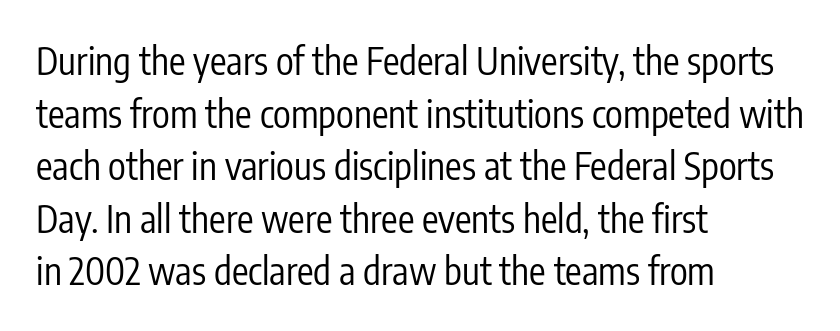
{"serif": "no", "italic": "no", "bold": "no", "weight": "regular", "width": "condensed", "stroke_contrast": "low", "x_height": "medium", "monospaced": "no", "underline": "no", "align": "left", "line_spacing": "normal", "line_spacing_ratio": 1.42, "letter_spacing": "normal", "letter_spacing_em": 0.0, "glyph_px": 37}
